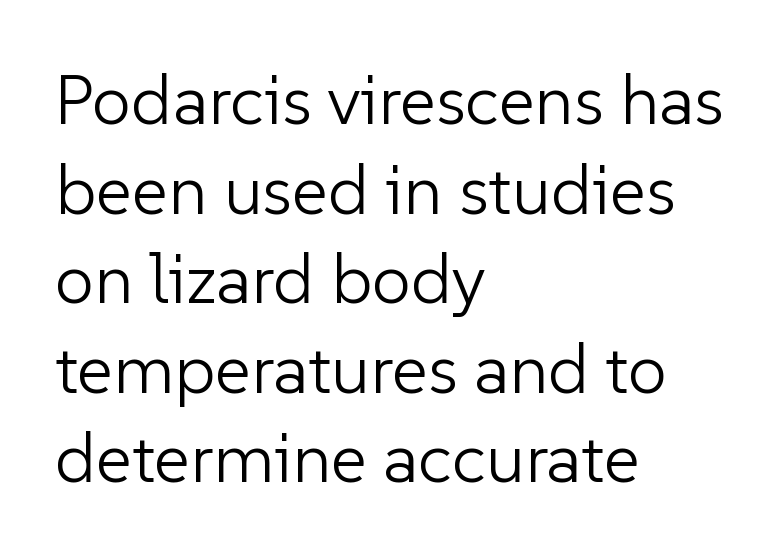
The image shows 70 px light sans-serif type, upright; set left-aligned, normal line spacing (1.28x), normal letter spacing, not underlined; low stroke contrast and a medium x-height.
